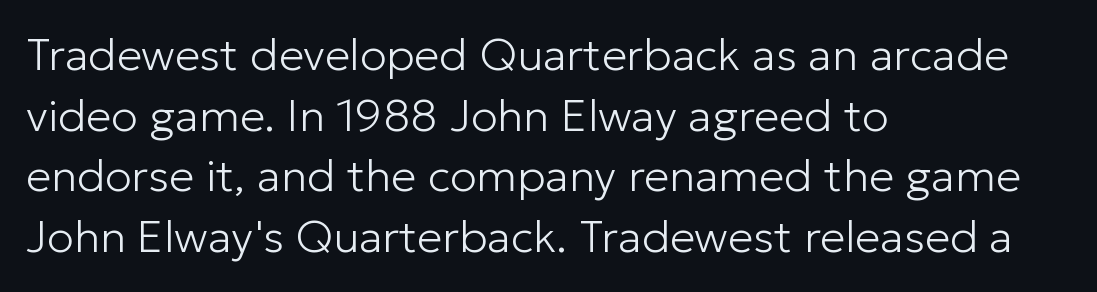
Q: Is the text bold? A: No.
Q: Is the text italic (slanted)? A: No, it is upright.
Q: Is the typeface a serif or a sans-serif typeface? A: Sans-serif.
Q: Is the text underlined? A: No.
Q: How is the paragraph aligned? A: Left-aligned.
Q: Is the spacing between letters normal or unusually wide? A: Normal.
Q: Is the spacing between lines tight, normal or loose? A: Normal.
Q: Width (condensed, normal, or wide)? A: Normal.
Q: Stroke contrast? A: Low.
Q: x-height? A: Medium.
Q: Monospaced? A: No.
